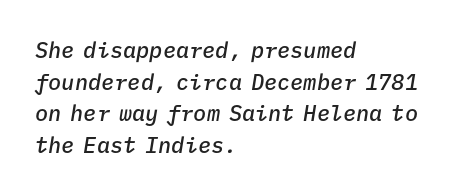
{"italic": "yes", "lean": "right", "slant_degrees": 9, "bold": "semi", "underline": "no", "align": "left", "line_spacing": "normal", "line_spacing_ratio": 1.44, "letter_spacing": "normal", "letter_spacing_em": 0.0, "glyph_px": 22}
